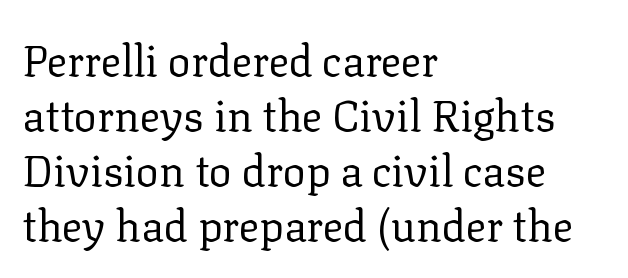
Q: Is the text bold? A: No.
Q: Is the text italic (slanted)? A: No, it is upright.
Q: Is the typeface a serif or a sans-serif typeface? A: Serif.
Q: Is the text underlined? A: No.
Q: How is the paragraph aligned? A: Left-aligned.
Q: Is the spacing between letters normal or unusually wide? A: Normal.
Q: Is the spacing between lines tight, normal or loose? A: Normal.
Q: Width (condensed, normal, or wide)? A: Normal.
Q: Stroke contrast? A: Low.
Q: x-height? A: Medium.
Q: Monospaced? A: No.
